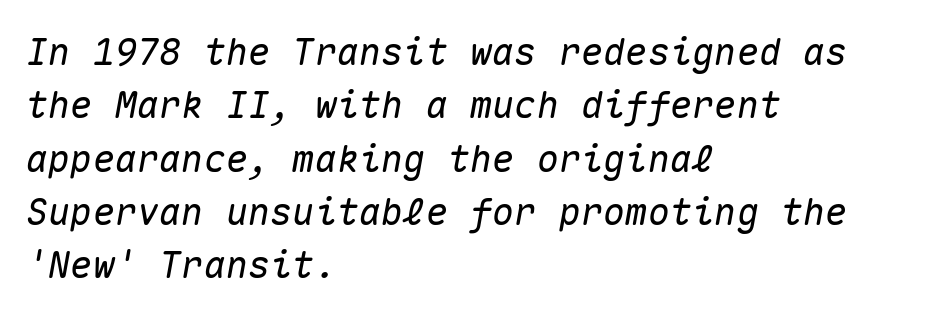
Q: Is the text italic (slanted)? A: Yes, it leans right by about 10 degrees.
Q: Is the text underlined? A: No.
Q: How is the paragraph aligned? A: Left-aligned.
Q: Is the spacing between letters normal or unusually wide? A: Normal.
Q: Is the spacing between lines tight, normal or loose? A: Normal.
Q: Width (condensed, normal, or wide)? A: Normal.
Q: Stroke contrast? A: Medium.
Q: x-height? A: Medium.
Q: Monospaced? A: Yes.
